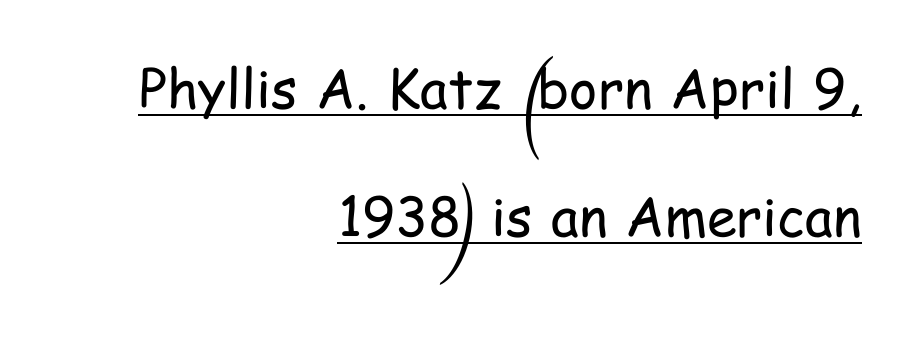
This rendering features underlined lettering. Rendered with straight, roman letterforms. Nope, no serifs anywhere on these letters. A typesetter would call this leading open, well beyond the default. Vertical stems look standard width or narrower in stroke. Is this a fixed-width face? No — the glyphs have proportional, varying widths.
